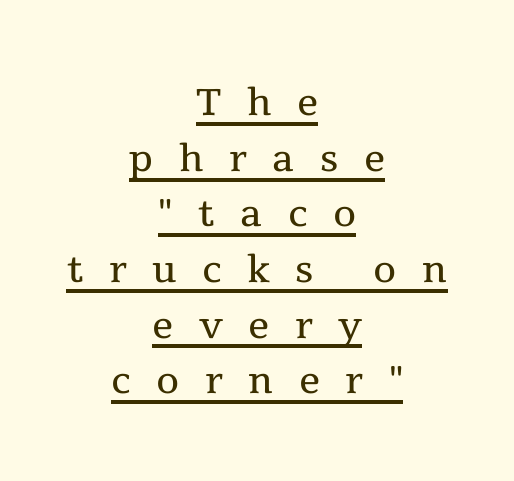
Is the block centered? Yes — each line is placed symmetrically about the middle. These lines have a slow, spaced-out rhythm from letter to letter. The face used here is proportionally spaced, like ordinary book or web type. The face used here is seriffed, in the tradition of book romans.
